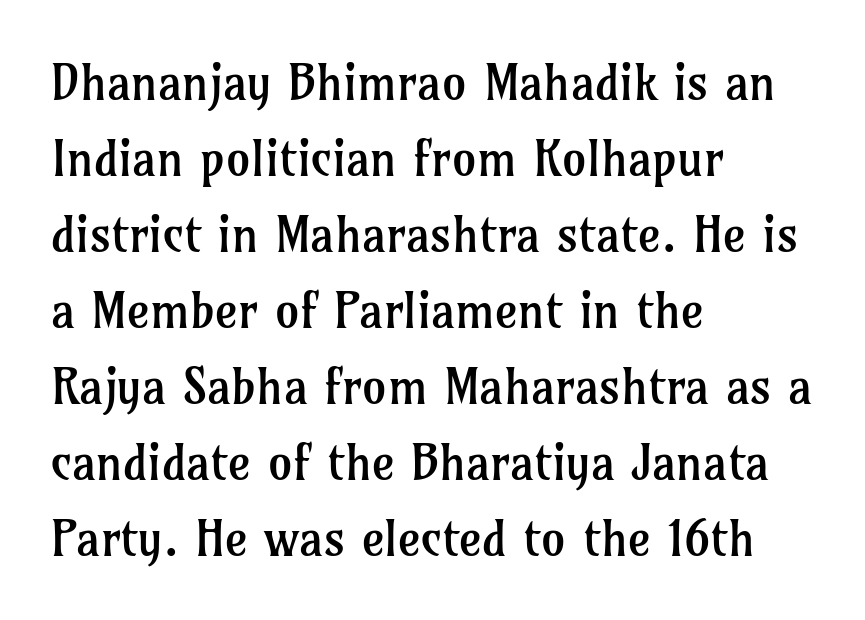
{"serif": "yes", "italic": "no", "bold": "no", "weight": "regular", "width": "normal", "stroke_contrast": "low", "x_height": "medium", "monospaced": "no", "underline": "no", "align": "left", "line_spacing": "normal", "line_spacing_ratio": 1.55, "letter_spacing": "normal", "letter_spacing_em": 0.0, "glyph_px": 49}
